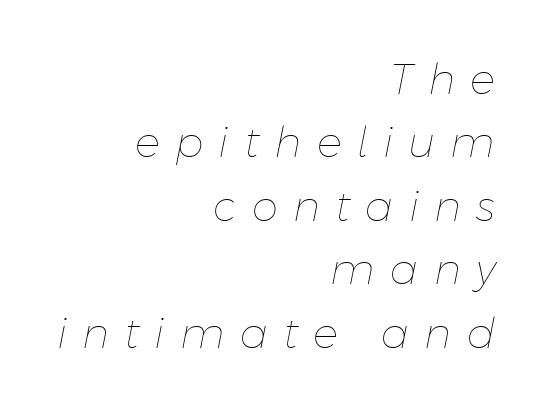
Q: Is the text bold? A: No.
Q: Is the text italic (slanted)? A: Yes, it leans right by about 11 degrees.
Q: Is the text underlined? A: No.
Q: How is the paragraph aligned? A: Right-aligned.
Q: Is the spacing between letters normal or unusually wide? A: Unusually wide.
Q: Is the spacing between lines tight, normal or loose? A: Normal.
Q: Width (condensed, normal, or wide)? A: Normal.
Q: Stroke contrast? A: Low.
Q: x-height? A: Medium.
Q: Monospaced? A: No.
